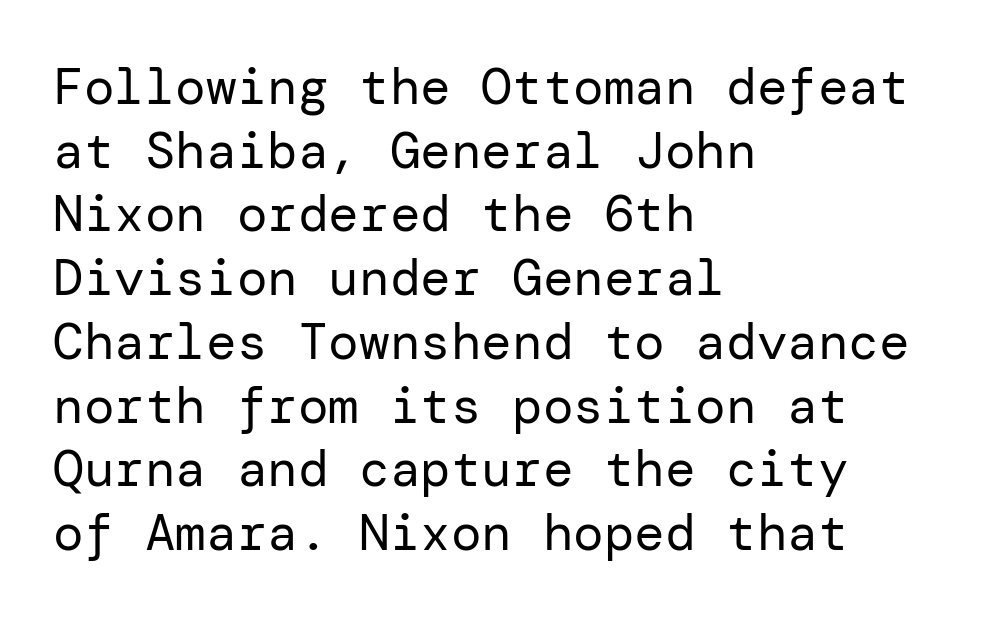
The image shows 51 px regular-weight sans-serif type, upright; set left-aligned, normal line spacing (1.25x), normal letter spacing, not underlined; low stroke contrast and a medium x-height.
